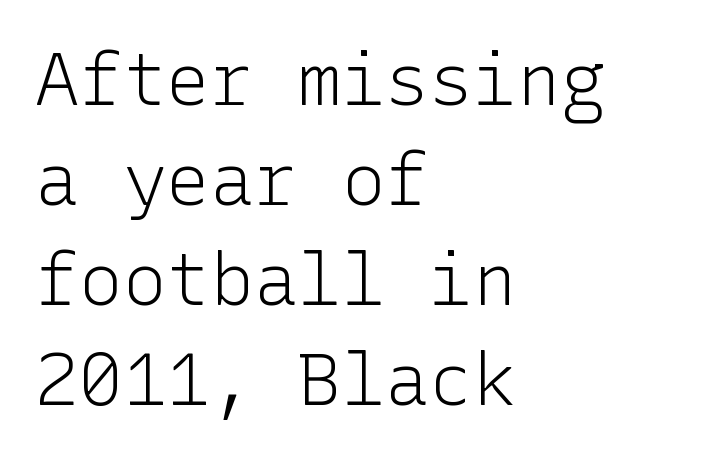
{"serif": "no", "italic": "no", "bold": "no", "weight": "light", "width": "normal", "stroke_contrast": "low", "x_height": "medium", "underline": "no", "align": "left", "line_spacing": "normal", "line_spacing_ratio": 1.37, "letter_spacing": "normal", "letter_spacing_em": 0.0, "glyph_px": 73}
